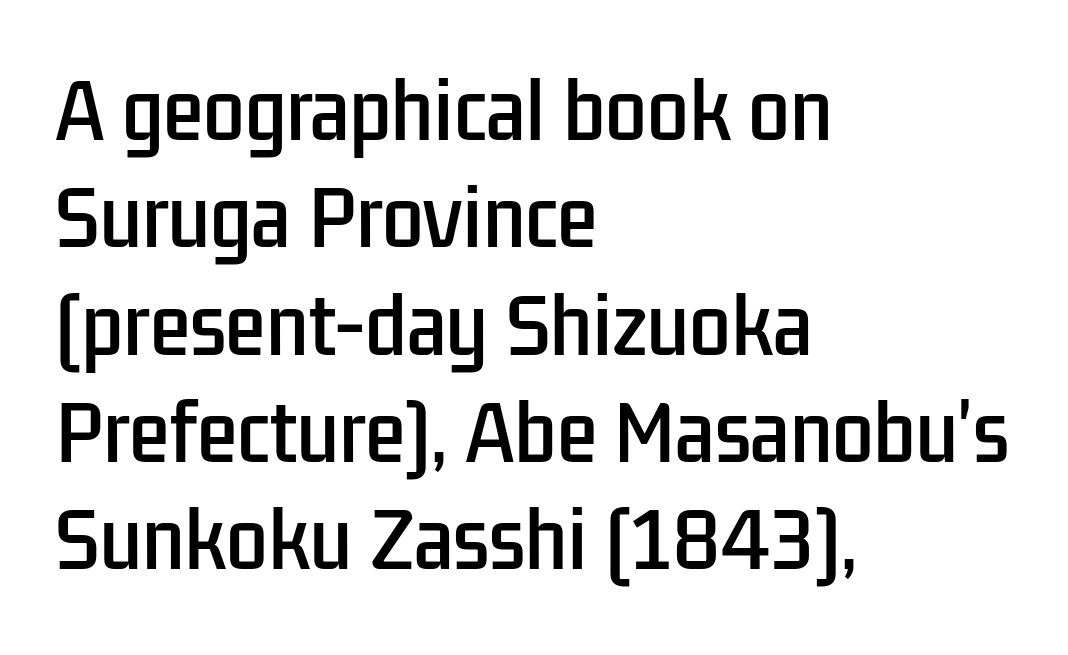
Q: Is the text italic (slanted)? A: No, it is upright.
Q: Is the typeface a serif or a sans-serif typeface? A: Sans-serif.
Q: Is the text underlined? A: No.
Q: How is the paragraph aligned? A: Left-aligned.
Q: Is the spacing between letters normal or unusually wide? A: Normal.
Q: Is the spacing between lines tight, normal or loose? A: Normal.
Q: Width (condensed, normal, or wide)? A: Condensed.
Q: Stroke contrast? A: Low.
Q: x-height? A: Medium.
Q: Monospaced? A: No.
